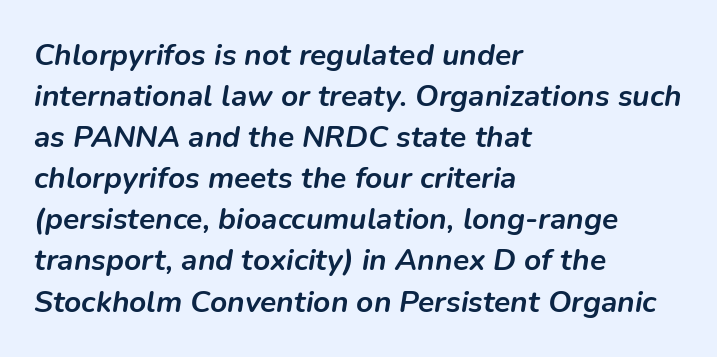
{"italic": "yes", "lean": "right", "slant_degrees": 9, "bold": "yes", "weight": "semibold", "width": "normal", "stroke_contrast": "low", "x_height": "medium", "monospaced": "no", "underline": "no", "align": "left", "line_spacing": "normal", "line_spacing_ratio": 1.37, "letter_spacing": "normal", "letter_spacing_em": 0.0, "glyph_px": 30}
